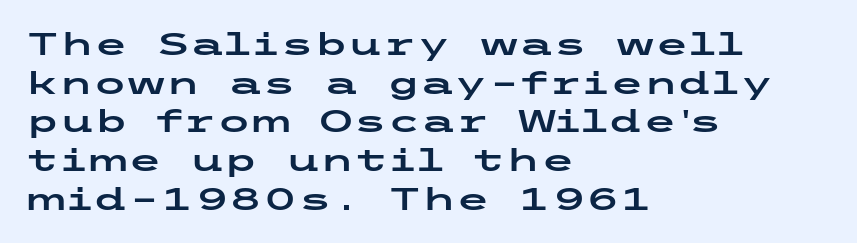
Compared with a centered layout, this one pins lines to the left instead. Nothing sits at the stroke ends, so this counts as sans-serif. The lettering stays uniformly vertical, giving the passage a roman look. Just letters on the line, the space beneath them empty. Does the leading feel generous? No, just average.
